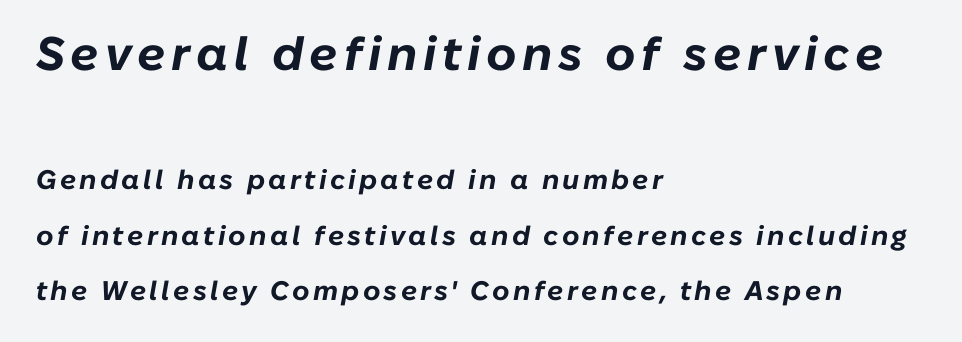
The image shows 47 px bold type, italic (leaning right); set left-aligned, loose line spacing (2.04x), not underlined; the first (top) block is 1.74x larger; low stroke contrast and a medium x-height.
